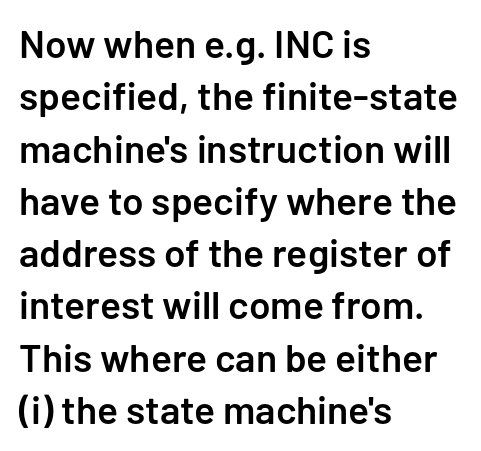
The image shows 39 px semibold sans-serif type, upright; set left-aligned, normal line spacing (1.34x), normal letter spacing, not underlined; low stroke contrast and a medium x-height.
